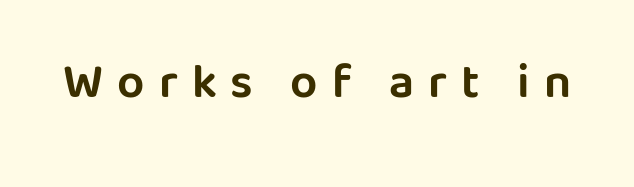
Letter spacing: wide. The font's upright variant was chosen for this text. Unmarked baselines from the first word to the last. You could not count columns in this text — the font is proportionally spaced.
